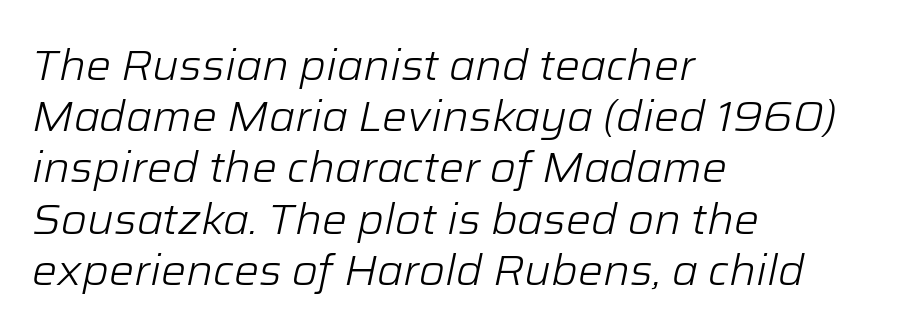
The passage shown is not underscored anywhere. All the whitespace from short lines collects on the right. This sample uses an oblique cut, with every glyph tilted off the vertical. Heft: none added — not bold. Tracking value appears to be zero — textbook default spacing. Spacing verdict: proportional, widths tailored to each character.
